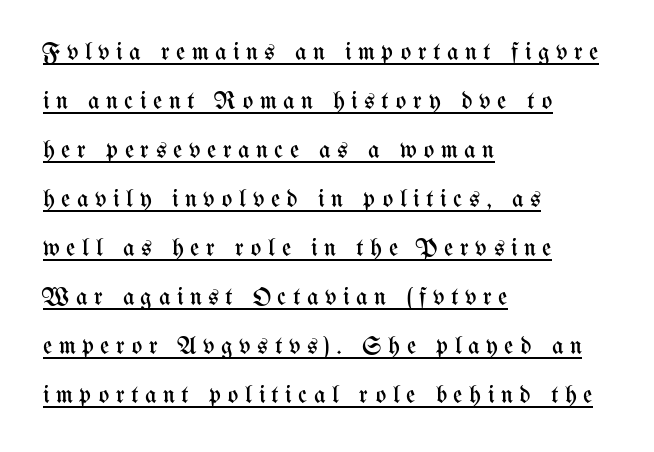
{"italic": "no", "bold": "no", "underline": "yes", "align": "left", "line_spacing": "loose", "line_spacing_ratio": 1.96, "letter_spacing": "wide", "letter_spacing_em": 0.26, "glyph_px": 25}
